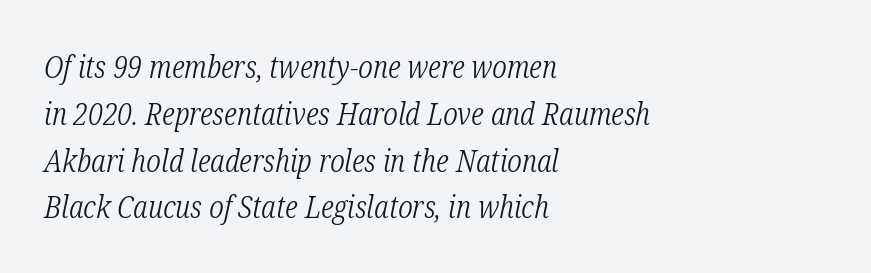
The lettering tilts uniformly, giving the passage an italic look. Which margin do the lines hug? The left one — the right edge is uneven. No extra ink here — the face is not bold. Note the varied advance widths — an 'i' is clearly narrower than an 'm'. Vertical spacing — default.
